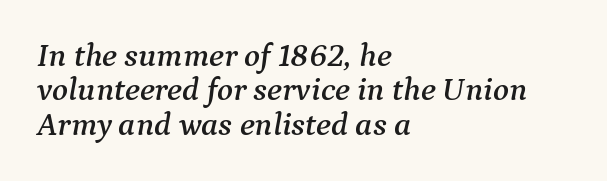
Q: Is the text italic (slanted)? A: Yes, it leans right by about 9 degrees.
Q: Is the typeface a serif or a sans-serif typeface? A: Serif.
Q: Is the text underlined? A: No.
Q: How is the paragraph aligned? A: Left-aligned.
Q: Is the spacing between letters normal or unusually wide? A: Normal.
Q: Is the spacing between lines tight, normal or loose? A: Tight.
Q: Width (condensed, normal, or wide)? A: Normal.
Q: Stroke contrast? A: Medium.
Q: x-height? A: Medium.
Q: Monospaced? A: No.
